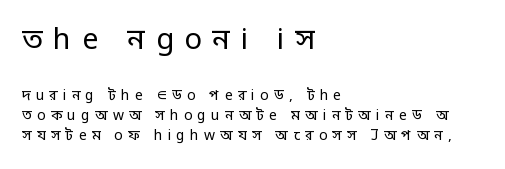
The image shows 29 px regular-weight sans-serif type, upright; set left-aligned, normal line spacing (1.44x), unusually wide letter spacing (+0.37 em), not underlined; the first (top) block is 2.07x larger; low stroke contrast and a large x-height.
